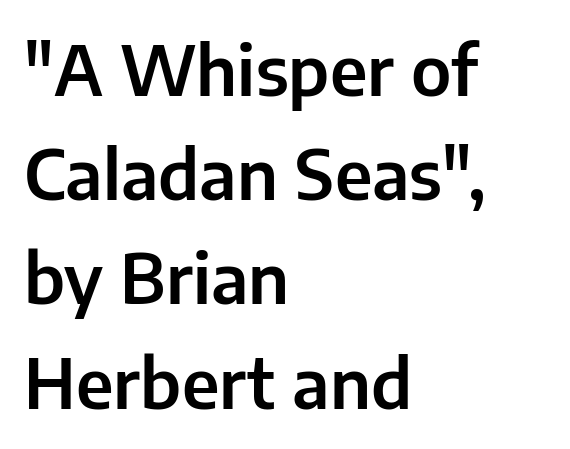
{"serif": "no", "italic": "no", "width": "normal", "stroke_contrast": "low", "x_height": "medium", "monospaced": "no", "underline": "no", "align": "left", "line_spacing": "normal", "line_spacing_ratio": 1.51, "letter_spacing": "normal", "letter_spacing_em": 0.0, "glyph_px": 69}
